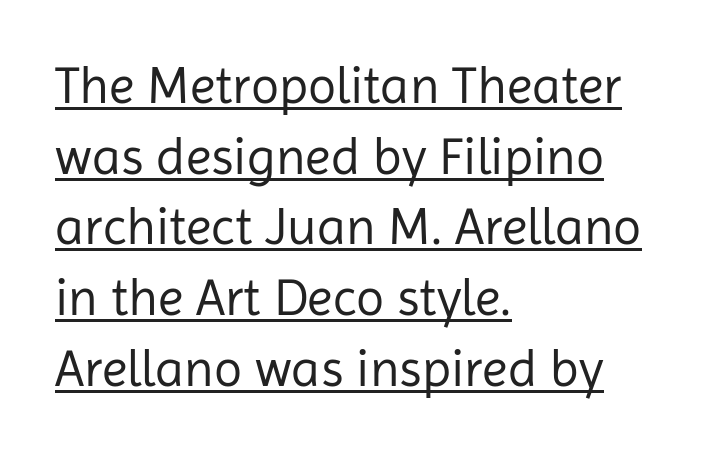
The image shows 52 px regular-weight sans-serif type, upright; set left-aligned, normal line spacing (1.36x), normal letter spacing, underlined; low stroke contrast and a medium x-height.
